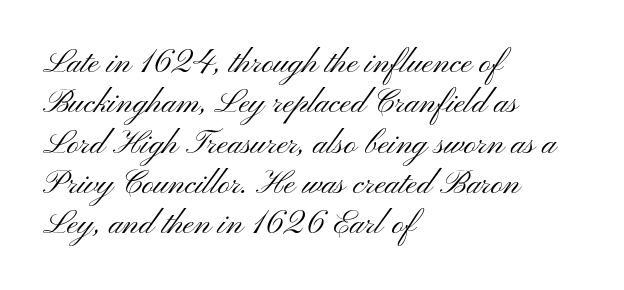
The image shows 33 px light, wide sans-serif type; set left-aligned, line spacing 1.22x, normal letter spacing, not underlined; medium stroke contrast and a small x-height.
